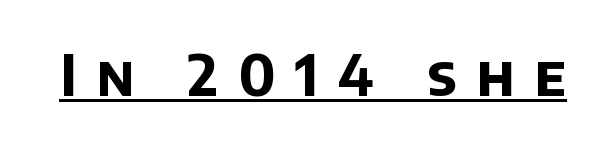
The image shows 56 px bold sans-serif type; set unusually wide letter spacing (+0.35 em), underlined; low stroke contrast and a large x-height.
